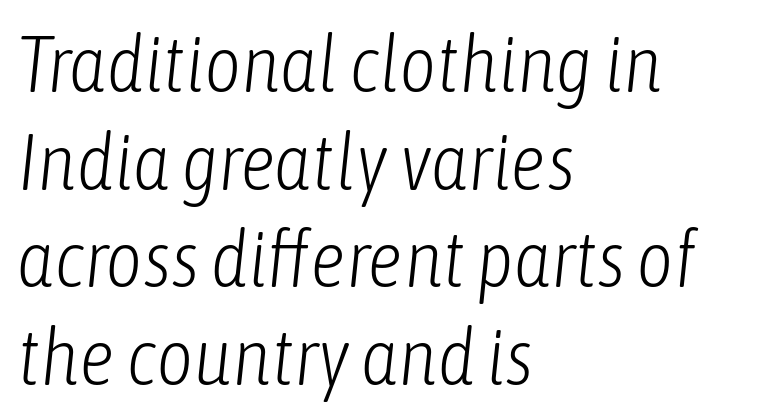
The passage shown is typed in a proportional face where columns would drift. Stroke mass is kept to a normal reading level or below. Honestly, the letter spacing is just normal — you wouldn't notice it. Descender tails drop into unmarked territory.
